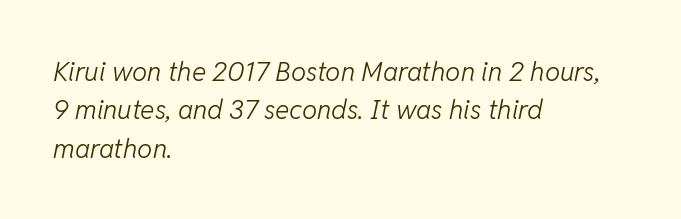
The image shows 27 px text type, italic (leaning right); set left-aligned, normal line spacing (1.42x), normal letter spacing, not underlined.
